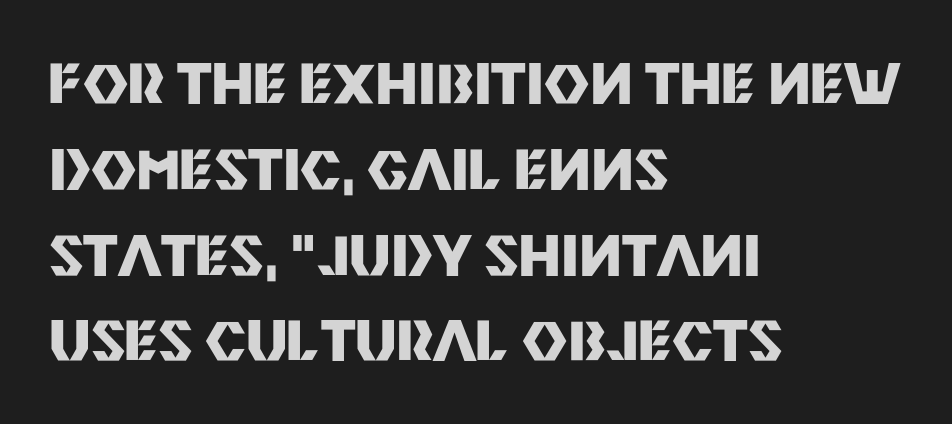
The glyphs in this specimen are sans serif. Honestly, the letter spacing is just normal — you wouldn't notice it. If you measured baseline to baseline, you'd find a middling distance. Check under the words: just untouched page. You could not count columns in this text — the font is proportionally spaced.
